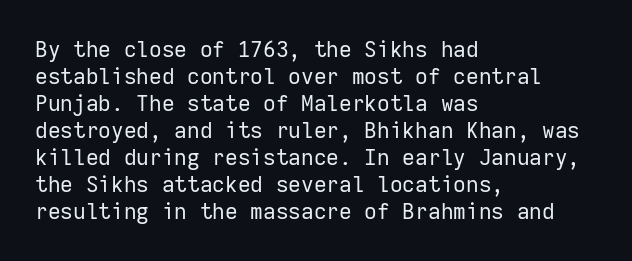
Beneath every word, the page is bare. The lettering holds an erect, upright posture throughout. Caption: face not bold, strokes unweighted. The gaps between neighbouring characters are ordinary and unremarkable.
